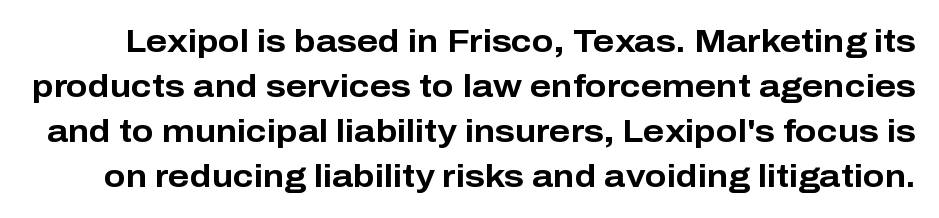
How are the letters spaced? Ordinarily, with no added tracking. This is roman type, the default non-slanted kind. Spacing verdict: proportional, widths tailored to each character. The space directly below the letters is spotless. Baseline-to-baseline distance is the conventional proportion of letter height. The sample has been set heavy, in full bold.
